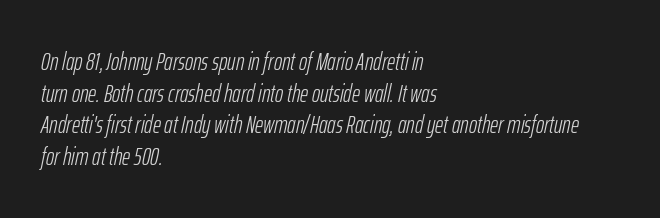
The image shows 25 px text type, italic (leaning right); set left-aligned, normal line spacing (1.27x), normal letter spacing, not underlined.
